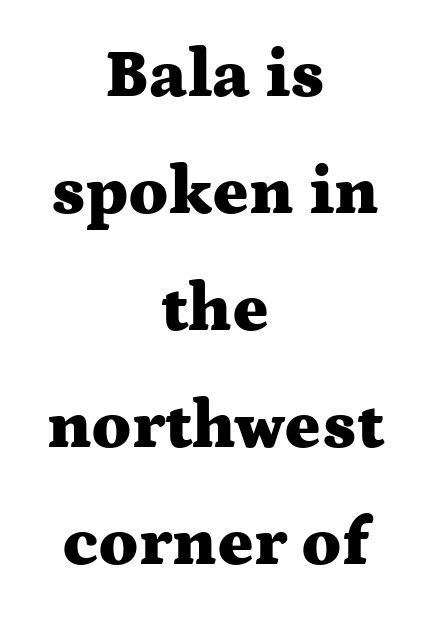
The image shows 68 px heavy, wide serif type, upright; set centered, line spacing 1.72x, normal letter spacing, not underlined; medium stroke contrast and a medium x-height.
